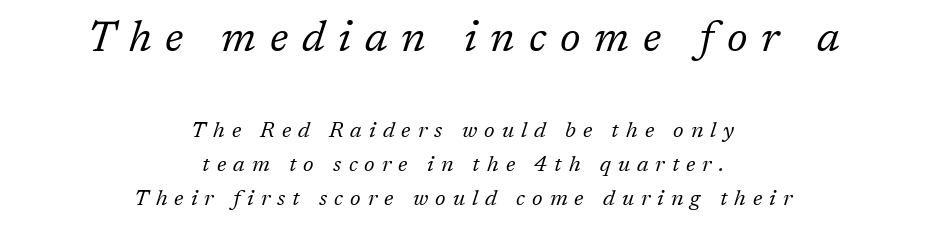
The image shows 43 px regular-weight serif type, italic (leaning right); set centered, normal line spacing (1.55x), unusually wide letter spacing (+0.32 em), not underlined; the first (top) block is 1.95x larger; low stroke contrast and a medium x-height.
